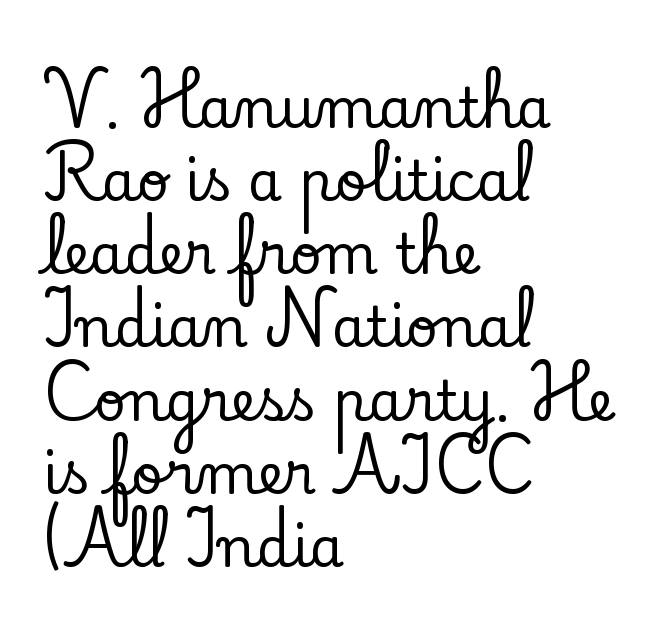
Q: Is the text italic (slanted)? A: No, it is upright.
Q: Is the typeface a serif or a sans-serif typeface? A: Serif.
Q: Is the text underlined? A: No.
Q: How is the paragraph aligned? A: Left-aligned.
Q: Is the spacing between letters normal or unusually wide? A: Normal.
Q: Is the spacing between lines tight, normal or loose? A: Normal.
Q: Width (condensed, normal, or wide)? A: Normal.
Q: Stroke contrast? A: Low.
Q: x-height? A: Small.
Q: Monospaced? A: No.
